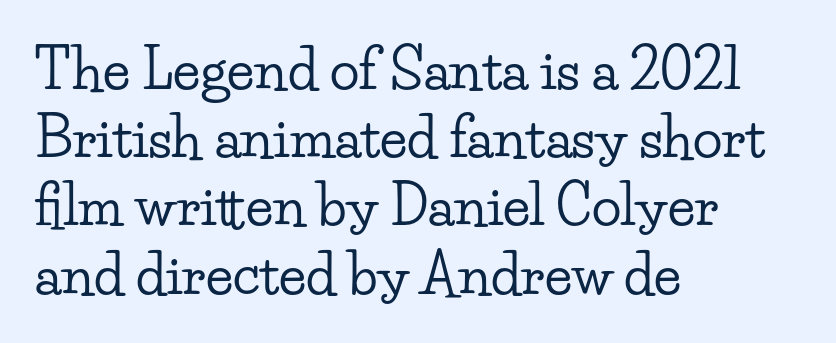
Q: Is the text italic (slanted)? A: No, it is upright.
Q: Is the typeface a serif or a sans-serif typeface? A: Serif.
Q: Is the text underlined? A: No.
Q: How is the paragraph aligned? A: Left-aligned.
Q: Is the spacing between letters normal or unusually wide? A: Normal.
Q: Width (condensed, normal, or wide)? A: Wide.
Q: Stroke contrast? A: Low.
Q: x-height? A: Small.
Q: Monospaced? A: No.
